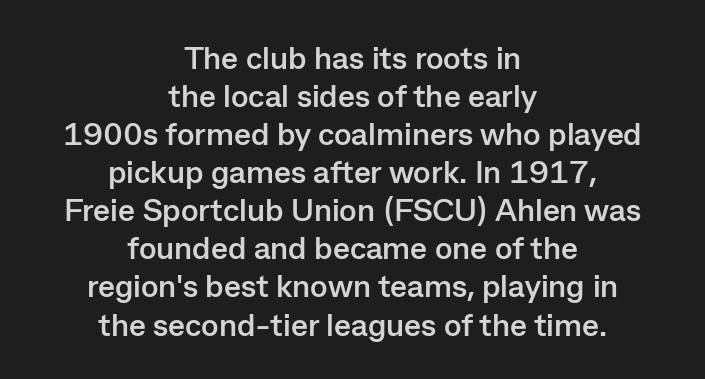
The image shows 32 px semibold sans-serif type, upright; set centered, line spacing 1.19x, normal letter spacing, not underlined; low stroke contrast and a medium x-height.
